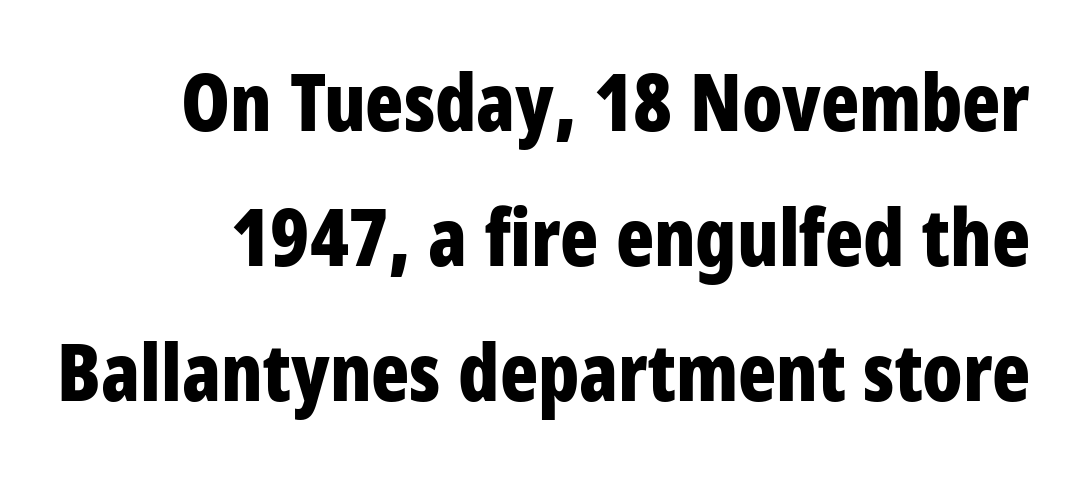
{"serif": "no", "italic": "no", "bold": "yes", "weight": "bold", "width": "condensed", "stroke_contrast": "low", "x_height": "large", "monospaced": "no", "underline": "no", "line_spacing_ratio": 1.71, "letter_spacing": "normal", "letter_spacing_em": 0.0, "glyph_px": 79}
